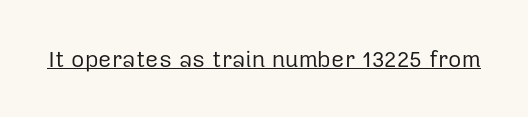
Q: Is the text bold? A: No.
Q: Is the text italic (slanted)? A: No, it is upright.
Q: Is the text underlined? A: Yes.
Q: Is the spacing between letters normal or unusually wide? A: Normal.
